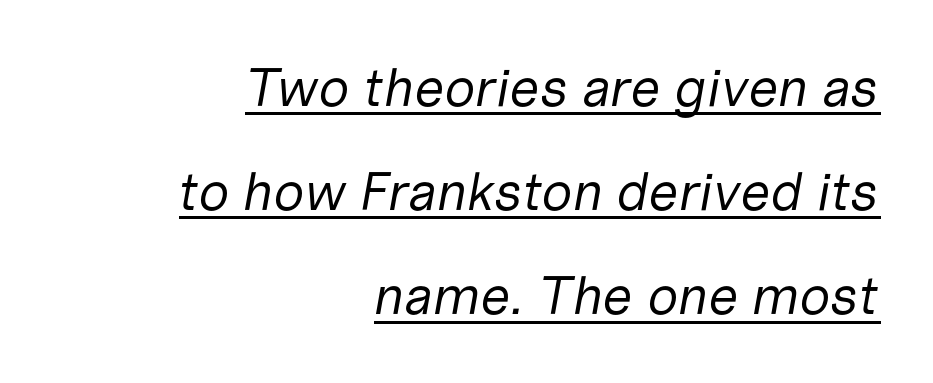
If you drew a line through each stem, it would be angled. Stroke mass is kept to a normal reading level or below. The lines in this sample share a right terminus and differ only in where they begin. Here the designer chose a conventional face with non-uniform glyph widths. This sample uses plain, unmodified letter spacing.
